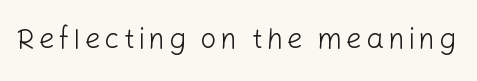
The string is rendered with underlining switched off. Weight: not bold — regular or lighter. The specimen reads as upright at a glance. Spacing verdict: proportional, widths tailored to each character.
